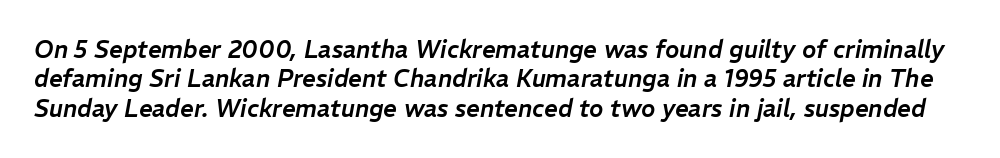
The image shows 24 px text type, italic (leaning right); set line spacing 1.22x, normal letter spacing, not underlined.
